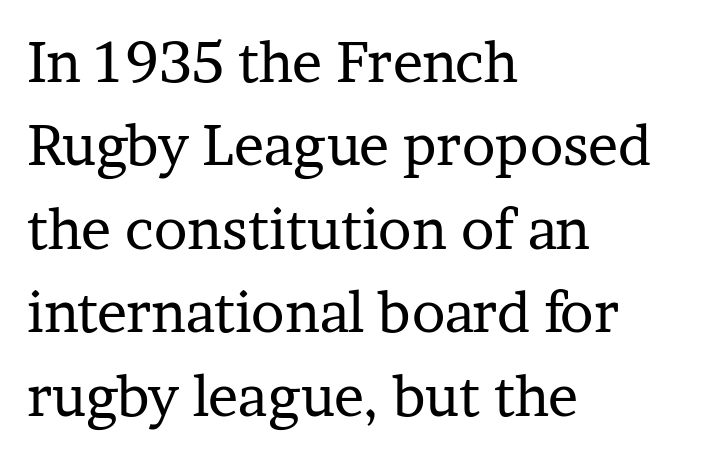
{"serif": "yes", "italic": "no", "bold": "no", "weight": "regular", "width": "normal", "stroke_contrast": "low", "x_height": "medium", "monospaced": "no", "underline": "no", "align": "left", "line_spacing": "normal", "line_spacing_ratio": 1.49, "letter_spacing": "normal", "letter_spacing_em": 0.0, "glyph_px": 56}
